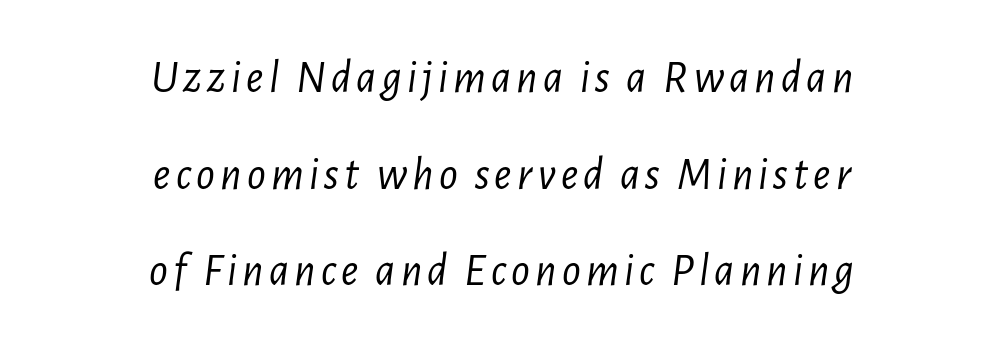
Q: Is the text bold? A: No.
Q: Is the text italic (slanted)? A: Yes, it leans right by about 7 degrees.
Q: Is the text underlined? A: No.
Q: How is the paragraph aligned? A: Centered.
Q: Is the spacing between lines tight, normal or loose? A: Loose.
Q: Width (condensed, normal, or wide)? A: Condensed.
Q: Stroke contrast? A: Low.
Q: x-height? A: Medium.
Q: Monospaced? A: No.
